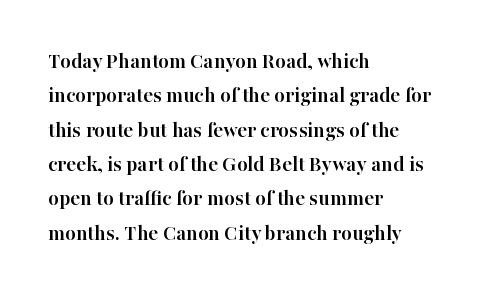
{"italic": "no", "bold": "yes", "underline": "no", "align": "left", "line_spacing": "normal", "line_spacing_ratio": 1.56, "letter_spacing": "normal", "letter_spacing_em": 0.0, "glyph_px": 22}
